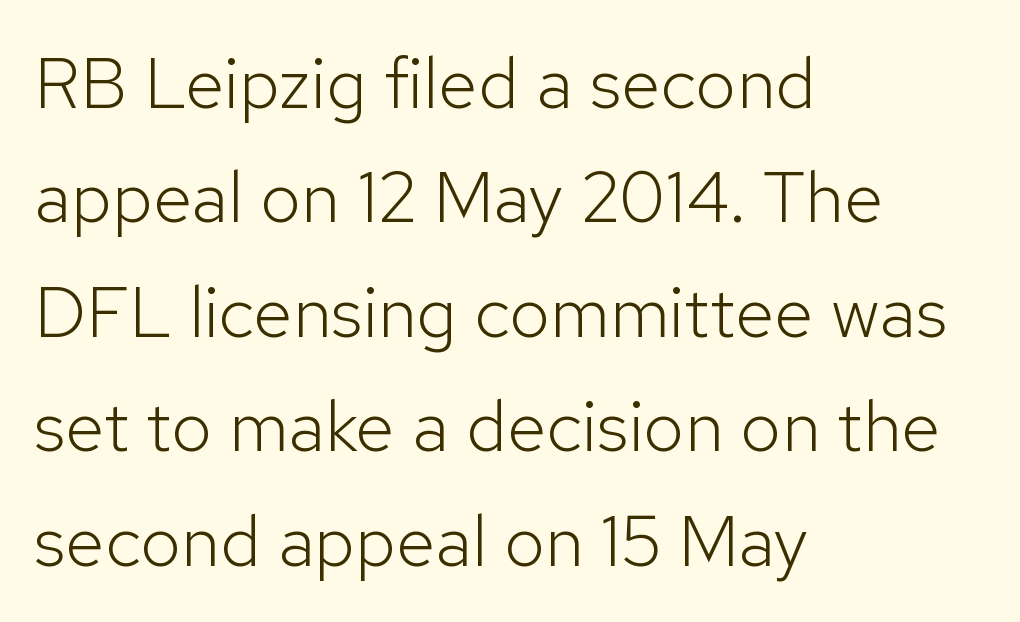
{"serif": "no", "italic": "no", "bold": "no", "weight": "light", "width": "normal", "stroke_contrast": "low", "x_height": "medium", "monospaced": "no", "underline": "no", "align": "left", "line_spacing": "normal", "line_spacing_ratio": 1.59, "letter_spacing": "normal", "letter_spacing_em": 0.0, "glyph_px": 72}
